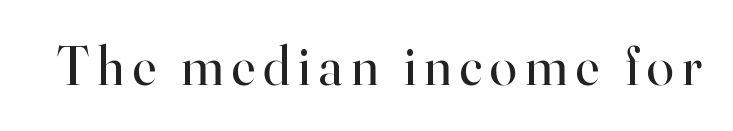
The image shows 55 px regular-weight serif type, upright; set not underlined; high stroke contrast and a small x-height.
